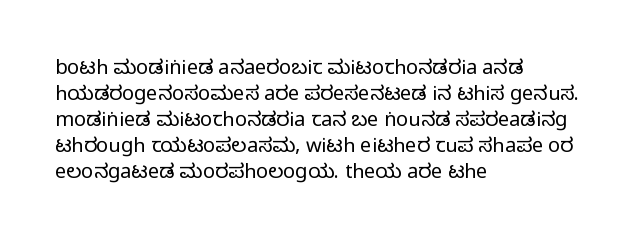
Q: Is the text italic (slanted)? A: No, it is upright.
Q: Is the text underlined? A: No.
Q: How is the paragraph aligned? A: Left-aligned.
Q: Is the spacing between letters normal or unusually wide? A: Normal.
Q: Is the spacing between lines tight, normal or loose? A: Normal.
